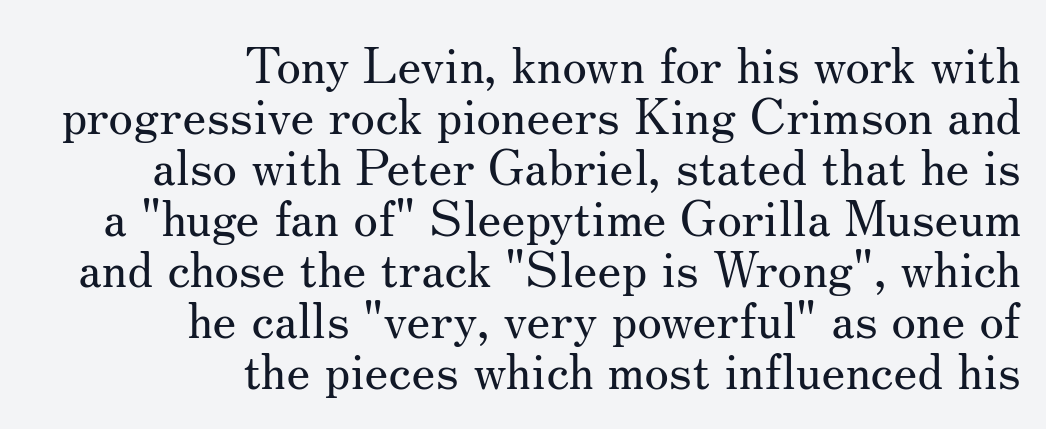
A typesetter would call this proportional, since set widths differ per character. This is roman type, the default non-slanted kind. You could call the tracking neutral — neither tight nor loose. This sample is right-justified, so line beginnings fall wherever the words allow. Rows of type sit shoulder to shoulder in the vertical direction.
